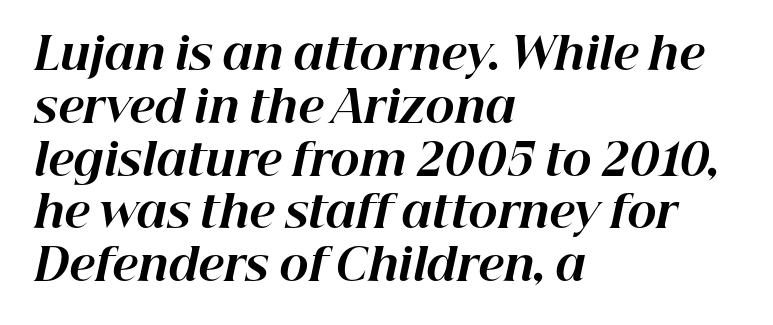
The image shows 44 px bold type, italic (leaning right); set left-aligned, line spacing 1.2x, normal letter spacing, not underlined; high stroke contrast and a medium x-height.
